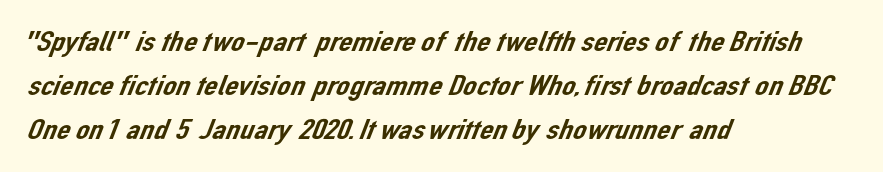
{"serif": "no", "width": "normal", "stroke_contrast": "low", "x_height": "medium", "monospaced": "no", "underline": "no", "align": "left", "line_spacing": "normal", "line_spacing_ratio": 1.46, "letter_spacing": "normal", "letter_spacing_em": 0.0, "glyph_px": 30}
